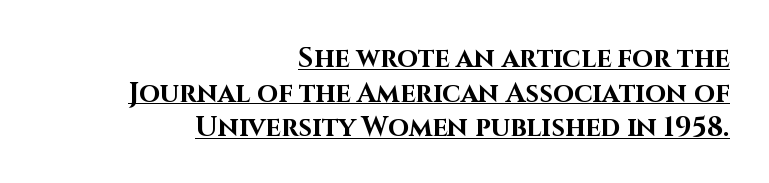
Q: Is the text bold? A: Yes.
Q: Is the text italic (slanted)? A: No, it is upright.
Q: Is the text underlined? A: Yes.
Q: How is the paragraph aligned? A: Right-aligned.
Q: Is the spacing between letters normal or unusually wide? A: Normal.
Q: Is the spacing between lines tight, normal or loose? A: Normal.
